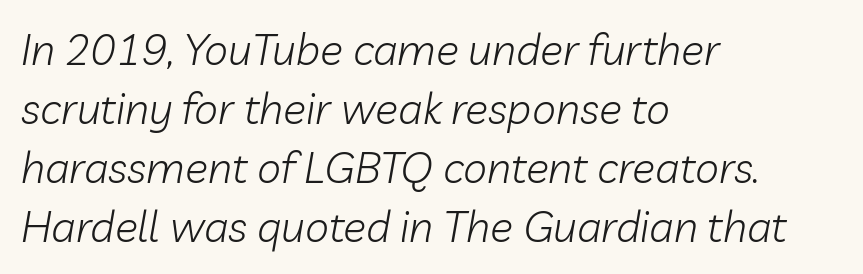
This sample uses an oblique cut, with every glyph tilted off the vertical. Letters rest on an invisible, unmarked baseline. This sample is left-justified, so line endings fall wherever the words run out. Nobody touched the tracking dial on this one. The rendering uses natural spacing where letterforms have individual widths. The line-height multiplier appears to be the usual default.
